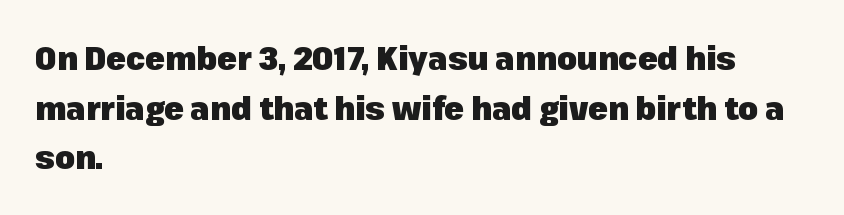
Is this a fixed-width face? No — the glyphs have proportional, varying widths. Typographic density is high because the face is bold. Words appear dense and cohesive because spacing is normal. If you measured baseline to baseline, you'd find a middling distance. In terms of posture, this sample is upright.
